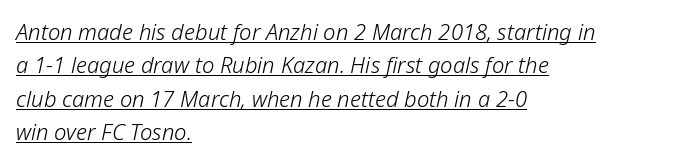
The specimen includes a rule beneath the text block's lines. The compositor pushed each line to the left boundary. Standard letterfit; no display-style spreading of the glyphs. The glyphs look as if they've been sheared to an angle. The weight tops out at a normal text grade.
